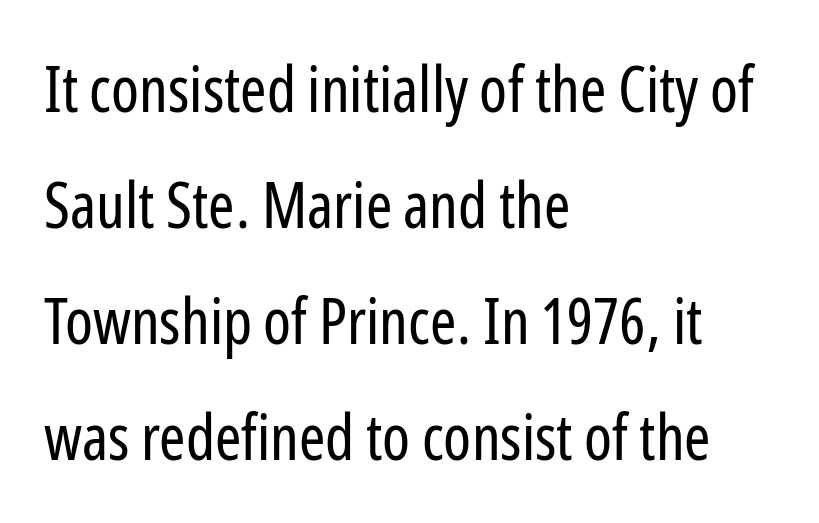
Q: Is the text bold? A: No.
Q: Is the text italic (slanted)? A: No, it is upright.
Q: Is the typeface a serif or a sans-serif typeface? A: Sans-serif.
Q: Is the text underlined? A: No.
Q: How is the paragraph aligned? A: Left-aligned.
Q: Is the spacing between letters normal or unusually wide? A: Normal.
Q: Width (condensed, normal, or wide)? A: Condensed.
Q: Stroke contrast? A: Low.
Q: x-height? A: Medium.
Q: Monospaced? A: No.
